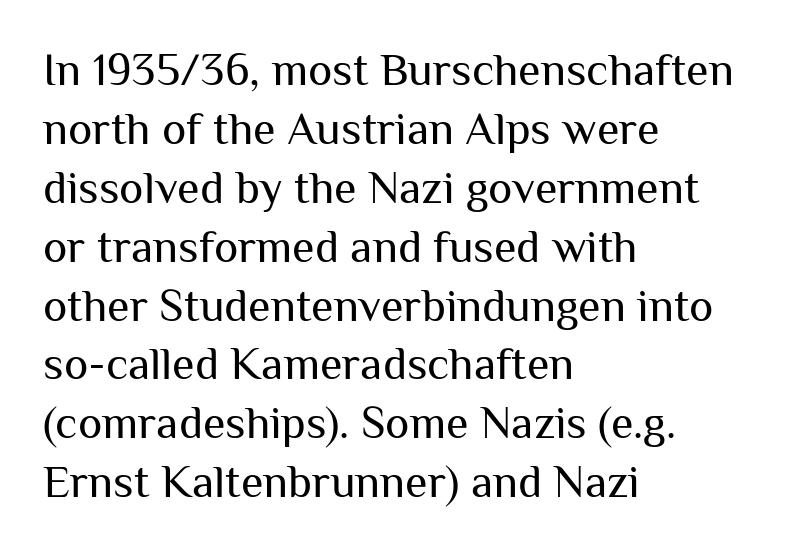
The image shows 46 px regular-weight sans-serif type, upright; set left-aligned, normal line spacing (1.28x), normal letter spacing, not underlined; medium stroke contrast and a medium x-height.
